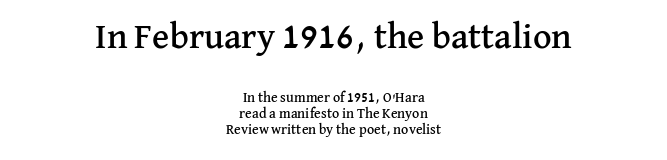
Q: Is the text italic (slanted)? A: No, it is upright.
Q: Is the typeface a serif or a sans-serif typeface? A: Serif.
Q: Is the text underlined? A: No.
Q: How is the paragraph aligned? A: Centered.
Q: Is the spacing between letters normal or unusually wide? A: Normal.
Q: Is the spacing between lines tight, normal or loose? A: Tight.
Q: Which block of text is set in a larger size, the first (top) or the second (bottom)? A: The first (top) one.
Q: Width (condensed, normal, or wide)? A: Normal.
Q: Stroke contrast? A: Medium.
Q: x-height? A: Medium.
Q: Monospaced? A: No.
